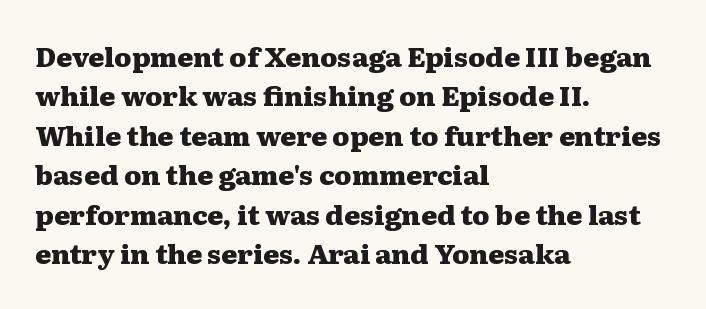
The image shows 27 px bold type, upright; set left-aligned, normal line spacing (1.46x), normal letter spacing, not underlined.
